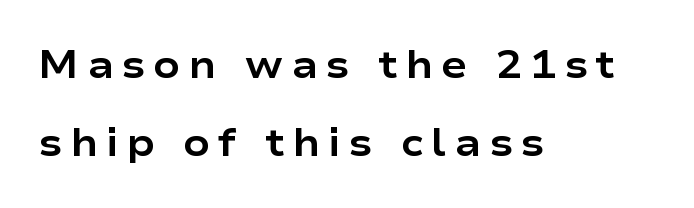
Does the leading feel generous? Absolutely, it's lavish. These lines were composed using upright roman letters. Varying glyph widths throughout — classic text-font behaviour. No feet cap the strokes, marking this as sans-serif type. Every letter is thick-stroked: bold, no question. The baseline area is clear.
